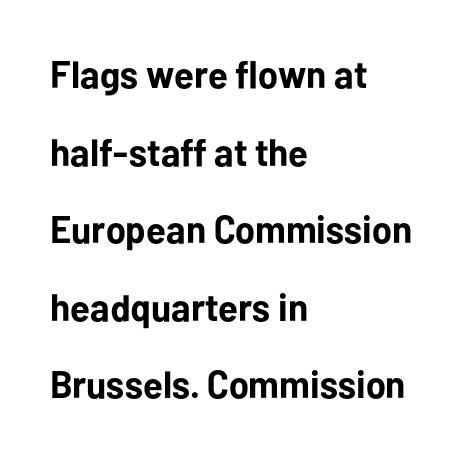
Q: Is the text bold? A: Yes.
Q: Is the text italic (slanted)? A: No, it is upright.
Q: Is the typeface a serif or a sans-serif typeface? A: Sans-serif.
Q: Is the text underlined? A: No.
Q: How is the paragraph aligned? A: Left-aligned.
Q: Is the spacing between letters normal or unusually wide? A: Normal.
Q: Is the spacing between lines tight, normal or loose? A: Loose.
Q: Width (condensed, normal, or wide)? A: Normal.
Q: Stroke contrast? A: Low.
Q: x-height? A: Medium.
Q: Monospaced? A: No.
